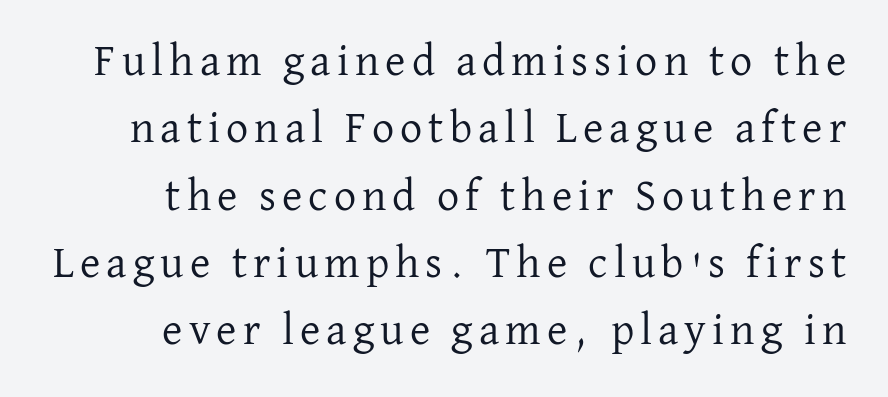
{"serif": "yes", "italic": "no", "bold": "no", "weight": "regular", "width": "normal", "stroke_contrast": "low", "x_height": "medium", "monospaced": "no", "underline": "no", "line_spacing": "normal", "line_spacing_ratio": 1.53, "glyph_px": 44}
